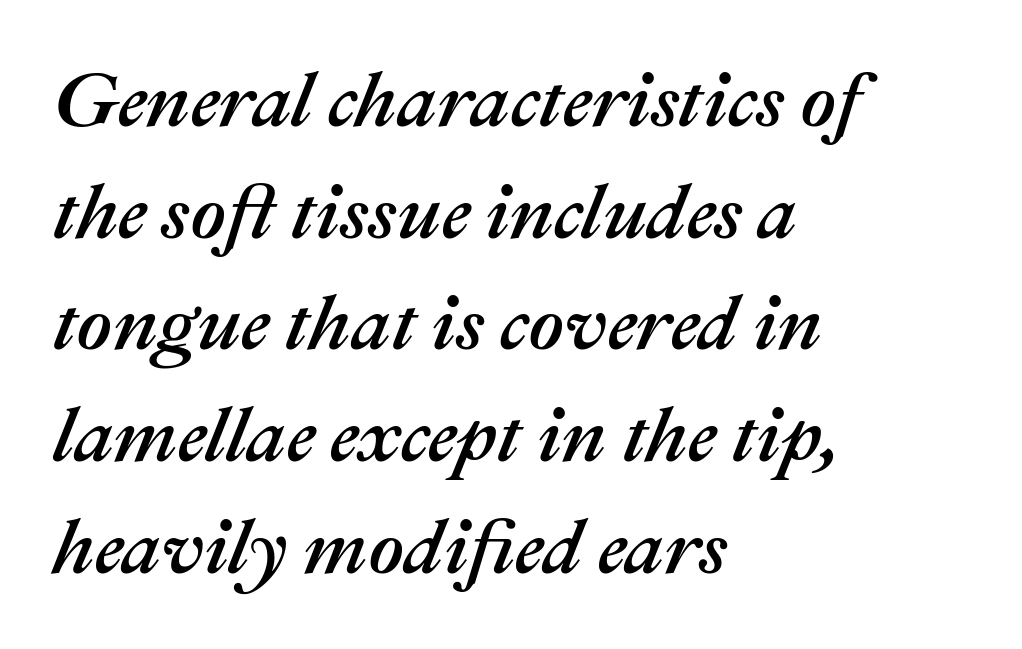
Is the type slanted? Yes — the strokes lean at a clear angle. The typesetter chose a ragged-right arrangement here. Honestly, the letter spacing is just normal — you wouldn't notice it. The letters advance in unequal steps, a hallmark of proportional type. Honestly, there is no underline to notice here at all.
